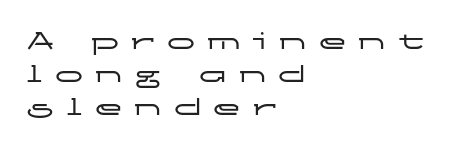
Q: Is the text italic (slanted)? A: No, it is upright.
Q: Is the typeface a serif or a sans-serif typeface? A: Sans-serif.
Q: Is the text underlined? A: No.
Q: How is the paragraph aligned? A: Left-aligned.
Q: Is the spacing between letters normal or unusually wide? A: Unusually wide.
Q: Width (condensed, normal, or wide)? A: Wide.
Q: Stroke contrast? A: Low.
Q: x-height? A: Medium.
Q: Monospaced? A: No.
